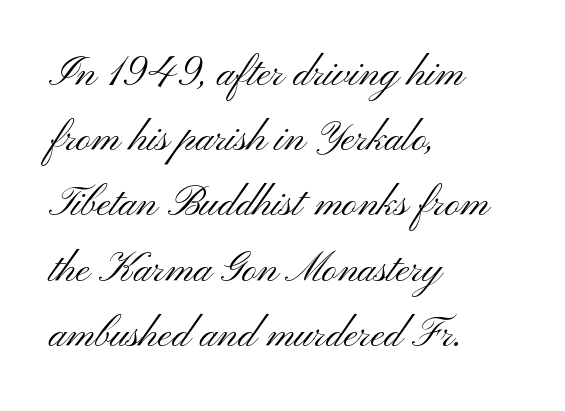
{"serif": "no", "bold": "no", "weight": "light", "width": "wide", "stroke_contrast": "medium", "x_height": "small", "monospaced": "no", "underline": "no", "align": "left", "line_spacing": "normal", "line_spacing_ratio": 1.59, "letter_spacing": "normal", "letter_spacing_em": 0.0, "glyph_px": 41}
